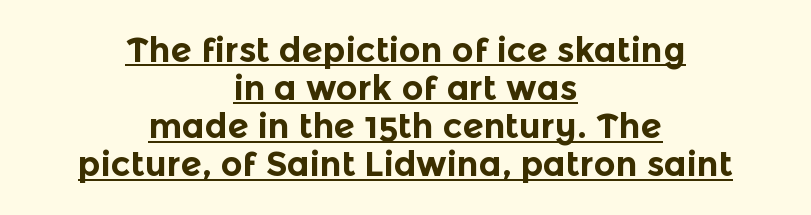
One glance says dense: line gaps are narrower than usual. Neither beginnings nor endings align; midpoints do. The typography opts for an upright posture over an oblique one. Characters follow at the spacing the type designer built in. The sample's only ornament is a line tracing under the words.
